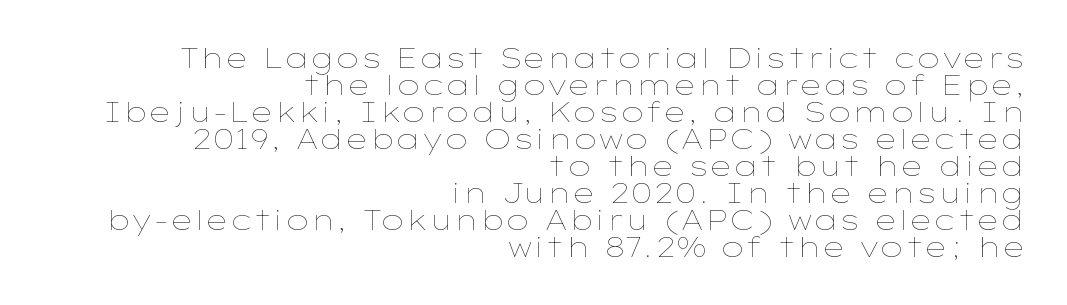
{"italic": "no", "bold": "no", "underline": "no", "align": "right", "line_spacing": "tight", "line_spacing_ratio": 1.0, "letter_spacing": "normal", "letter_spacing_em": 0.0, "glyph_px": 27}
